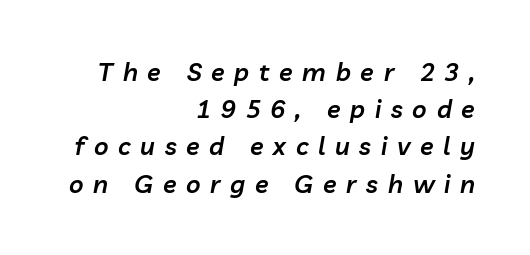
{"italic": "yes", "lean": "right", "slant_degrees": 10, "bold": "semi", "underline": "no", "align": "right", "line_spacing": "normal", "line_spacing_ratio": 1.49, "letter_spacing": "wide", "letter_spacing_em": 0.39, "glyph_px": 25}
